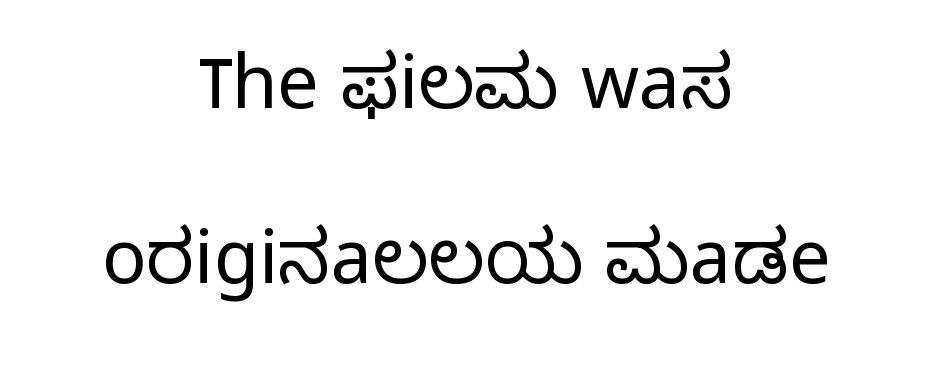
The rendering uses natural spacing where letterforms have individual widths. Bare-footed words on every line. Grotesque or geometric, the face here clearly has no serifs. Leading is clearly above the norm, producing a sparse column. Nobody touched the tracking dial on this one.
